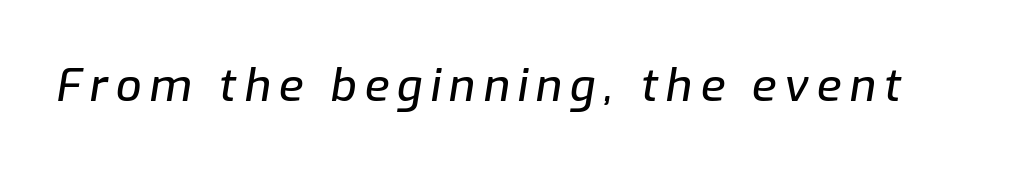
Quick note: italic. A typesetter would call this proportional, since set widths differ per character. Type without underlining.
